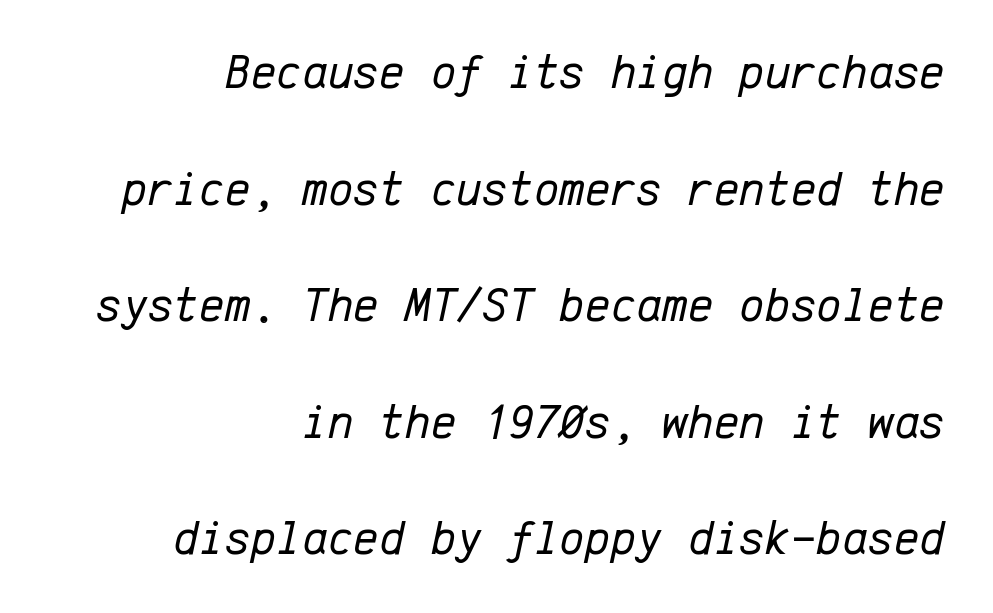
Nobody touched the tracking dial on this one. Spacing verdict: monospaced, one width for all characters. The letters look calm and open, with moderate or lighter stems. Notice how the passage keeps a crisp vertical edge on the right only. You can tell it's italic because the verticals aren't actually vertical. The string is rendered with underlining switched off.
